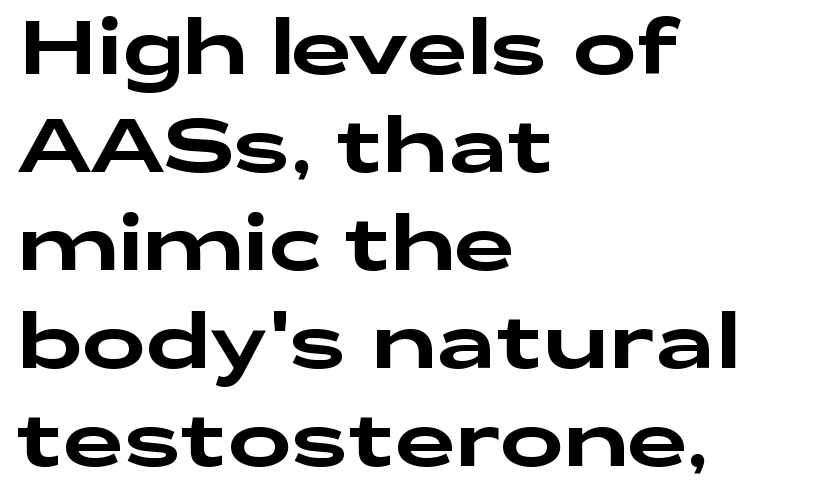
Posture: vertical. A normal amount of white space separates one row of letters from the next. Plain, unruled lines of type. Teacher's note: observe the even left margin — that is flush-left alignment.
